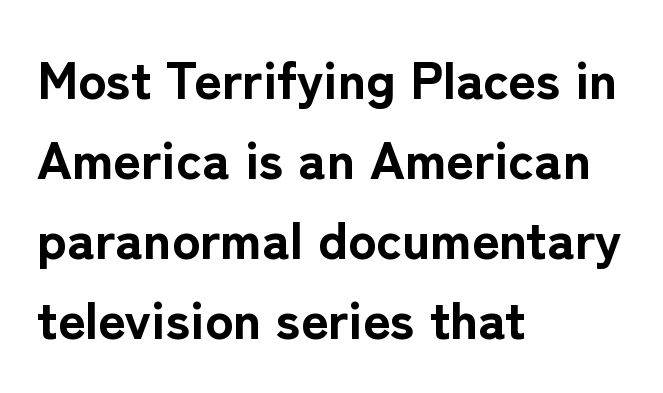
A typesetter would call this proportional, since set widths differ per character. This is heavy type, rendered in bold. These lines keep a tight, regular rhythm from letter to letter. The gap between lines stays unmarked. Reading down the column, the eye jumps a familiar distance to each next line.
